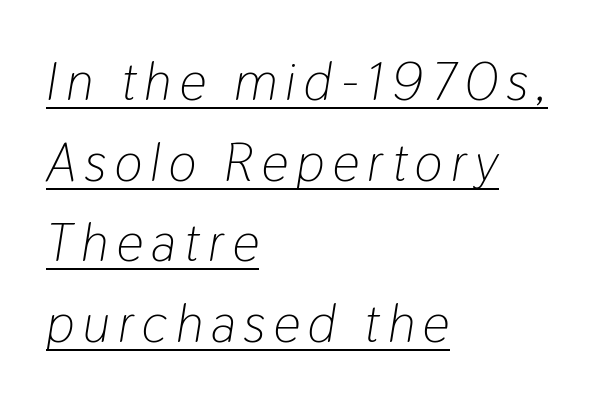
Q: Is the text bold? A: No.
Q: Is the text italic (slanted)? A: Yes, it leans right by about 9 degrees.
Q: Is the text underlined? A: Yes.
Q: How is the paragraph aligned? A: Left-aligned.
Q: Is the spacing between lines tight, normal or loose? A: Normal.
Q: Width (condensed, normal, or wide)? A: Condensed.
Q: Stroke contrast? A: Low.
Q: x-height? A: Medium.
Q: Monospaced? A: No.
